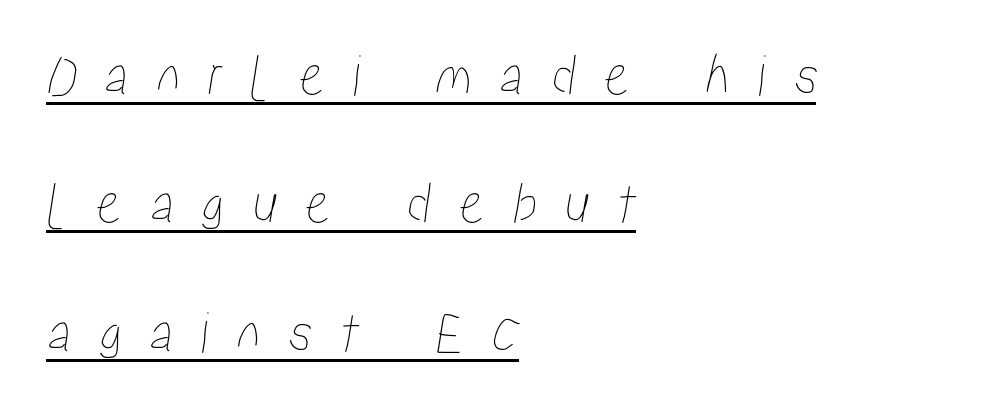
{"width": "condensed", "stroke_contrast": "low", "x_height": "medium", "monospaced": "no", "underline": "yes", "align": "left", "line_spacing": "loose", "line_spacing_ratio": 2.14, "letter_spacing": "wide", "letter_spacing_em": 0.46, "glyph_px": 60}
